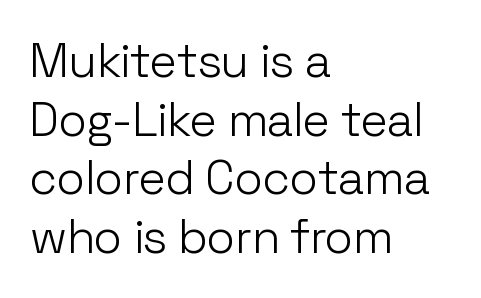
Q: Is the text bold? A: No.
Q: Is the text italic (slanted)? A: No, it is upright.
Q: Is the typeface a serif or a sans-serif typeface? A: Sans-serif.
Q: Is the text underlined? A: No.
Q: How is the paragraph aligned? A: Left-aligned.
Q: Is the spacing between letters normal or unusually wide? A: Normal.
Q: Is the spacing between lines tight, normal or loose? A: Normal.
Q: Width (condensed, normal, or wide)? A: Normal.
Q: Stroke contrast? A: Low.
Q: x-height? A: Medium.
Q: Monospaced? A: No.
